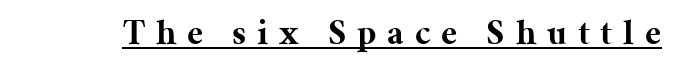
The image shows 36 px bold serif type, upright; set unusually wide letter spacing (+0.3 em), underlined; medium stroke contrast and a medium x-height.
